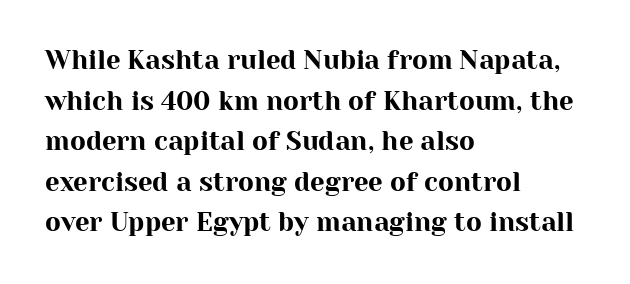
Q: Is the text italic (slanted)? A: No, it is upright.
Q: Is the text underlined? A: No.
Q: How is the paragraph aligned? A: Left-aligned.
Q: Is the spacing between letters normal or unusually wide? A: Normal.
Q: Is the spacing between lines tight, normal or loose? A: Normal.
